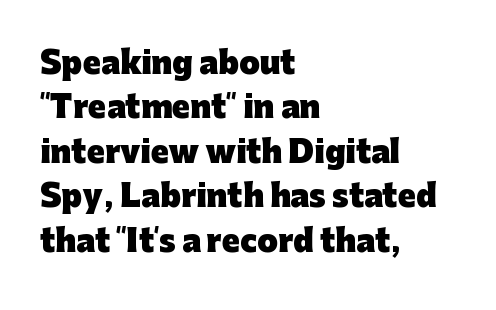
The image shows 30 px heavy sans-serif type, upright; set left-aligned, normal line spacing (1.48x), normal letter spacing, not underlined; low stroke contrast and a medium x-height.
